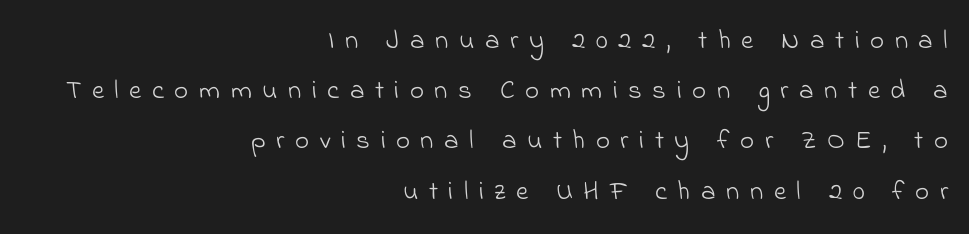
The image shows 27 px text type; set right-aligned, line spacing 1.86x, unusually wide letter spacing (+0.39 em), not underlined.
